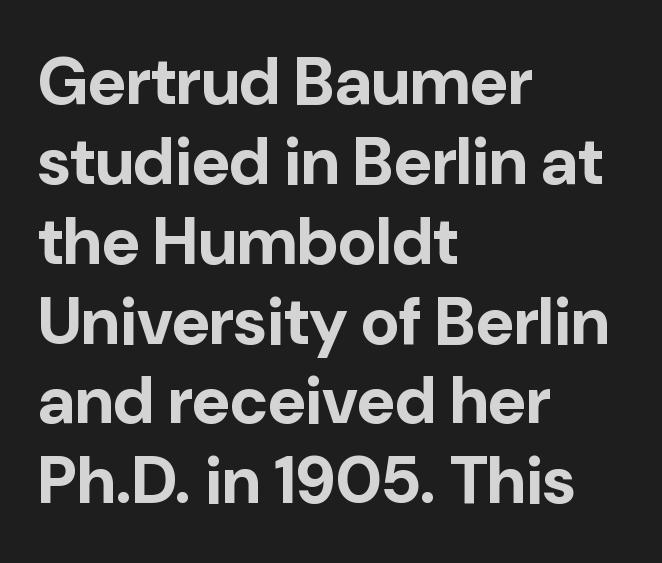
The letters carry no serifs — their stems end cleanly without finishing strokes. This rendering leaves character spacing at its baseline value. Unlike italic type, these characters show no tilt at all. The ragged edge is on the right, which tells us the setting is flush left. Summary of weight: heavy, a full bold. Each letter keeps its own natural width here, so spacing adapts to shape.
